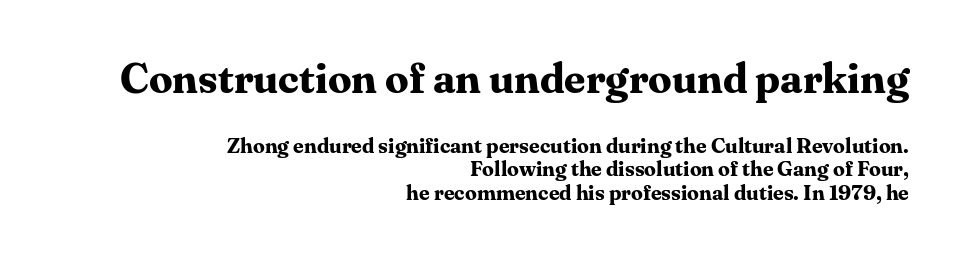
Every row of glyphs terminates at an identical x-position on the right. The lettering stays uniformly vertical, giving the passage a roman look. Typographically, this falls in the serif category. Bare-footed words on every line.
